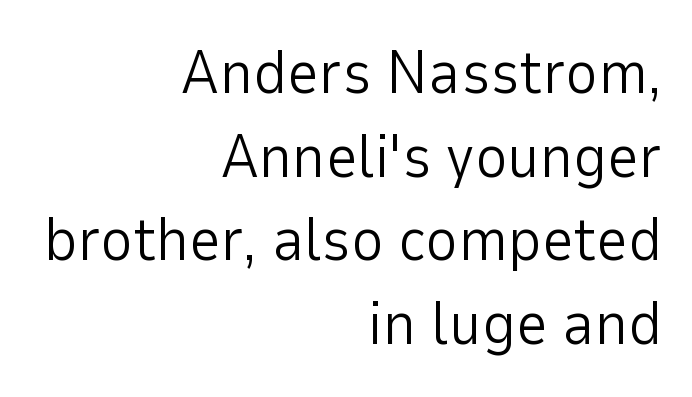
The image shows 62 px light sans-serif type, upright; set right-aligned, normal line spacing (1.35x), normal letter spacing, not underlined; low stroke contrast and a medium x-height.
